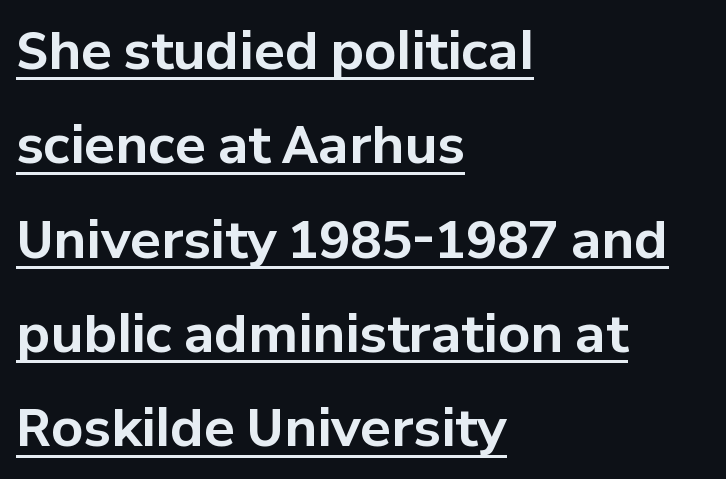
Underline: present. When letters stand straight like this, we call the style roman or upright. Visually the block forms a straight wall on the left and a jagged coastline on the right. Think of a printed novel: that variable character pitch is what you see here. There is no visible air inserted between adjacent glyphs. Nothing sits at the stroke ends, so this counts as sans-serif.
